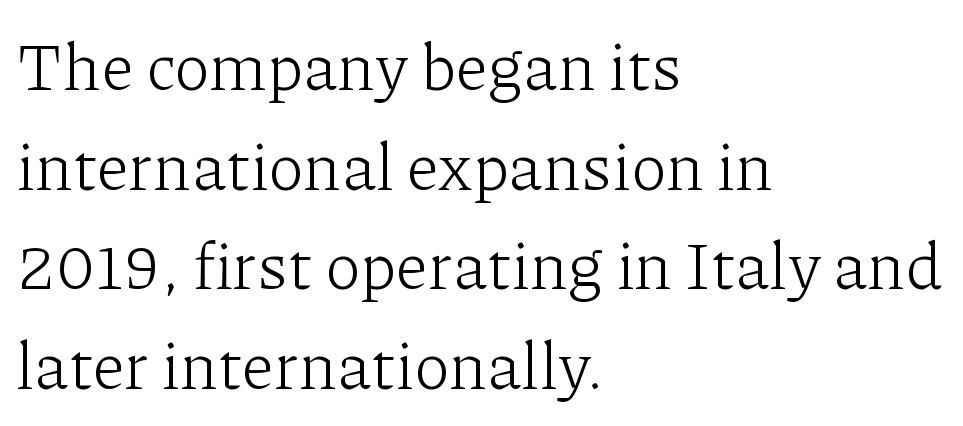
Baseline-to-baseline distance is the conventional proportion of letter height. Horizontally, the lines are justified to the leading edge only. This reads as an unemphasized weight, regular at the heaviest. Glyph-to-glyph distance matches everyday printed text. Here the designer chose a conventional face with non-uniform glyph widths. The rendering shows small feet on the letterforms — a serif design.
